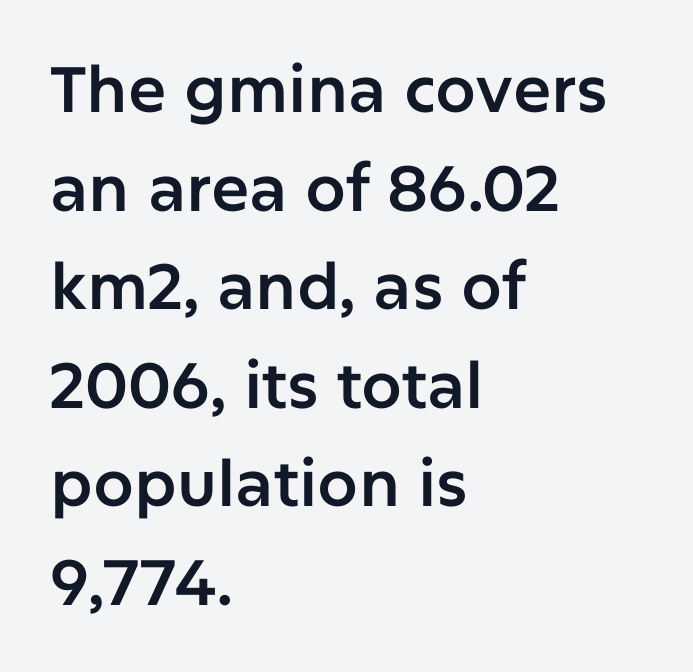
Q: Is the text italic (slanted)? A: No, it is upright.
Q: Is the typeface a serif or a sans-serif typeface? A: Sans-serif.
Q: Is the text underlined? A: No.
Q: How is the paragraph aligned? A: Left-aligned.
Q: Is the spacing between letters normal or unusually wide? A: Normal.
Q: Is the spacing between lines tight, normal or loose? A: Normal.
Q: Width (condensed, normal, or wide)? A: Normal.
Q: Stroke contrast? A: Low.
Q: x-height? A: Medium.
Q: Monospaced? A: No.
